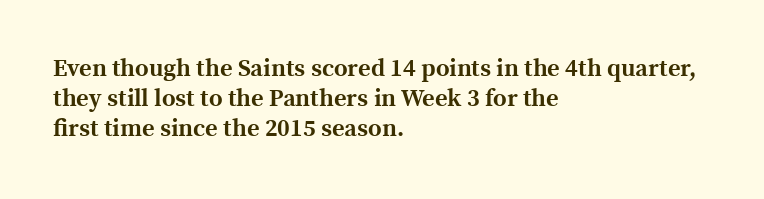
{"italic": "no", "bold": "yes", "underline": "no", "align": "left", "line_spacing": "normal", "line_spacing_ratio": 1.26, "letter_spacing": "normal", "letter_spacing_em": 0.0, "glyph_px": 24}
